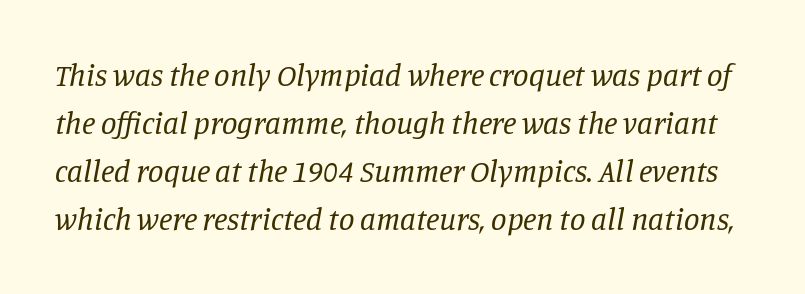
{"serif": "yes", "italic": "yes", "lean": "right", "slant_degrees": 11, "bold": "no", "weight": "regular", "width": "normal", "stroke_contrast": "low", "x_height": "large", "monospaced": "no", "underline": "no", "line_spacing": "normal", "line_spacing_ratio": 1.55, "letter_spacing": "normal", "letter_spacing_em": 0.0, "glyph_px": 31}
